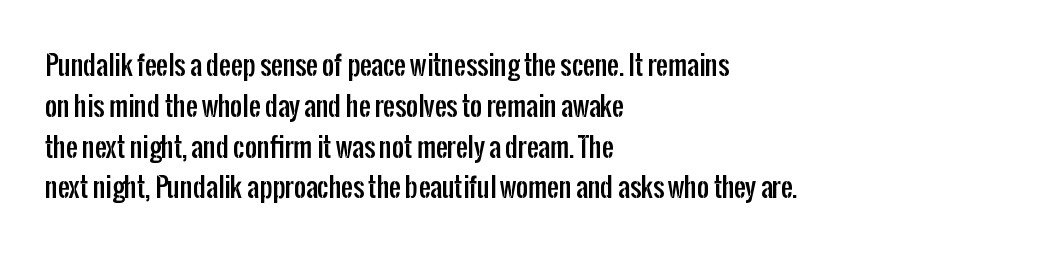
The image shows 26 px text type, upright; set left-aligned, normal line spacing (1.57x), normal letter spacing, not underlined.
